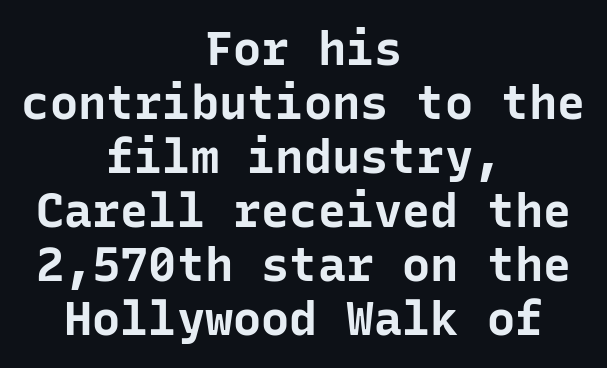
{"serif": "no", "italic": "no", "bold": "yes", "weight": "bold", "width": "normal", "stroke_contrast": "low", "x_height": "medium", "monospaced": "yes", "underline": "no", "align": "center", "line_spacing": "tight", "line_spacing_ratio": 1.15, "letter_spacing": "normal", "letter_spacing_em": 0.0, "glyph_px": 47}
